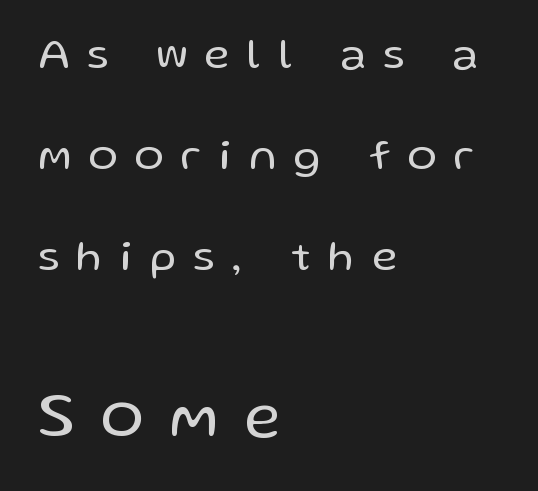
{"serif": "no", "italic": "no", "bold": "no", "weight": "regular", "width": "normal", "stroke_contrast": "low", "x_height": "medium", "monospaced": "no", "underline": "no", "align": "left", "line_spacing": "loose", "line_spacing_ratio": 2.35, "letter_spacing": "wide", "letter_spacing_em": 0.42, "larger_block": "second", "size_ratio": 1.49, "glyph_px": 64}
